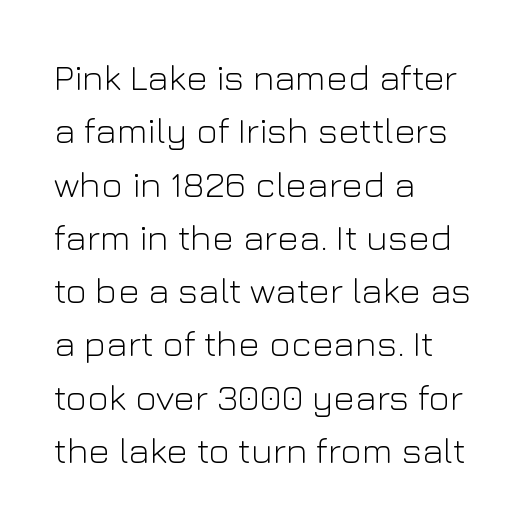
Q: Is the text bold? A: No.
Q: Is the text italic (slanted)? A: No, it is upright.
Q: Is the typeface a serif or a sans-serif typeface? A: Sans-serif.
Q: Is the text underlined? A: No.
Q: How is the paragraph aligned? A: Left-aligned.
Q: Is the spacing between letters normal or unusually wide? A: Normal.
Q: Is the spacing between lines tight, normal or loose? A: Normal.
Q: Width (condensed, normal, or wide)? A: Normal.
Q: Stroke contrast? A: Low.
Q: x-height? A: Medium.
Q: Monospaced? A: No.
